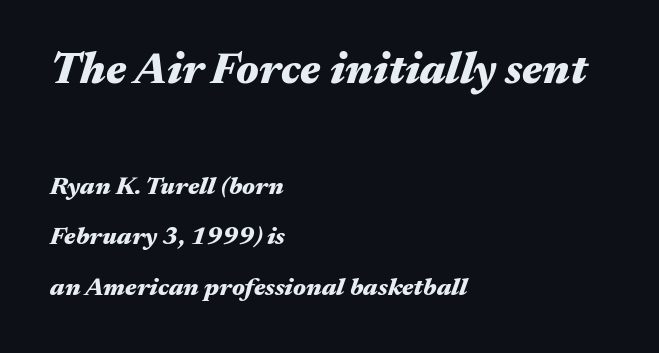
{"italic": "yes", "lean": "right", "slant_degrees": 17, "bold": "yes", "weight": "heavy", "width": "wide", "stroke_contrast": "medium", "x_height": "medium", "monospaced": "no", "underline": "no", "align": "left", "line_spacing": "loose", "line_spacing_ratio": 2.03, "letter_spacing": "normal", "letter_spacing_em": 0.0, "larger_block": "first", "size_ratio": 1.76, "glyph_px": 44}
